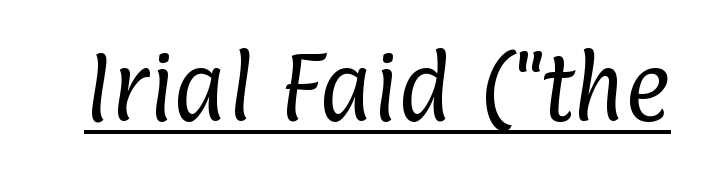
{"serif": "no", "bold": "no", "weight": "regular", "width": "condensed", "stroke_contrast": "low", "x_height": "medium", "monospaced": "no", "underline": "yes", "letter_spacing": "normal", "letter_spacing_em": 0.0, "glyph_px": 78}
